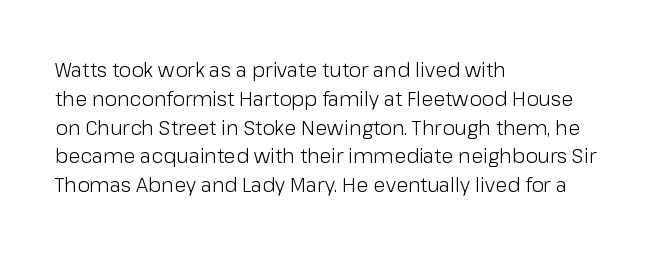
Q: Is the text bold? A: No.
Q: Is the text italic (slanted)? A: No, it is upright.
Q: Is the text underlined? A: No.
Q: How is the paragraph aligned? A: Left-aligned.
Q: Is the spacing between letters normal or unusually wide? A: Normal.
Q: Is the spacing between lines tight, normal or loose? A: Normal.
